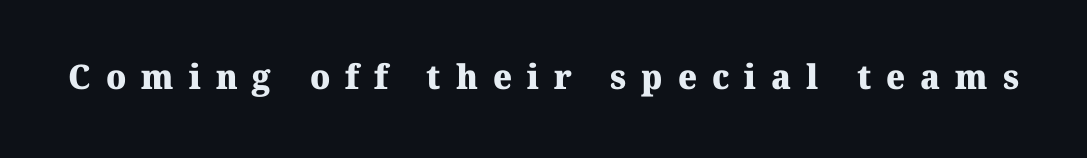
Q: Is the text bold? A: Yes.
Q: Is the typeface a serif or a sans-serif typeface? A: Serif.
Q: Is the text underlined? A: No.
Q: Is the spacing between letters normal or unusually wide? A: Unusually wide.
Q: Width (condensed, normal, or wide)? A: Normal.
Q: Stroke contrast? A: Medium.
Q: x-height? A: Medium.
Q: Monospaced? A: No.
